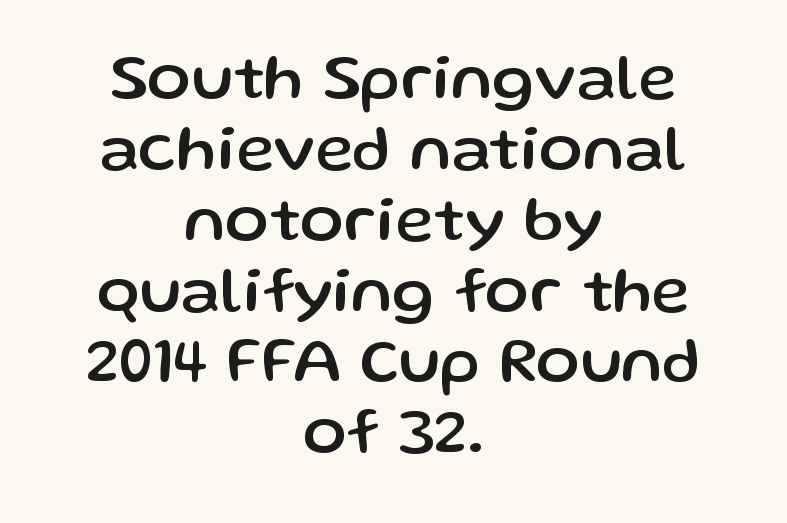
Q: Is the text italic (slanted)? A: No, it is upright.
Q: Is the typeface a serif or a sans-serif typeface? A: Sans-serif.
Q: Is the text underlined? A: No.
Q: How is the paragraph aligned? A: Centered.
Q: Is the spacing between letters normal or unusually wide? A: Normal.
Q: Is the spacing between lines tight, normal or loose? A: Tight.
Q: Width (condensed, normal, or wide)? A: Normal.
Q: Stroke contrast? A: Low.
Q: x-height? A: Medium.
Q: Monospaced? A: No.
